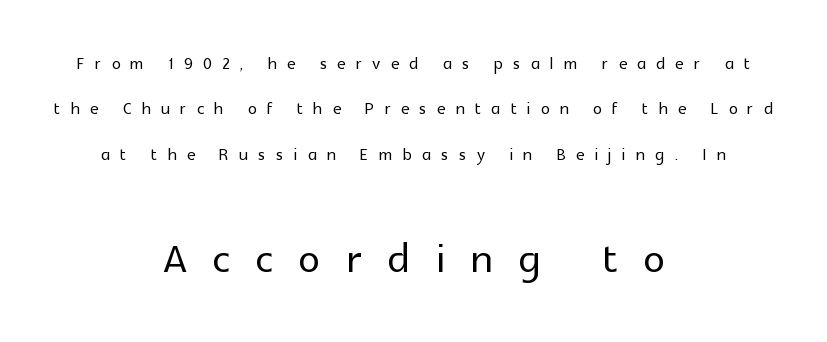
Nothing sits at the stroke ends, so this counts as sans-serif. Words appear elongated and porous because spacing is wide. A roman cut, with each character standing at attention. Block two is the big one; block one sits smaller above it. Airy leading.
